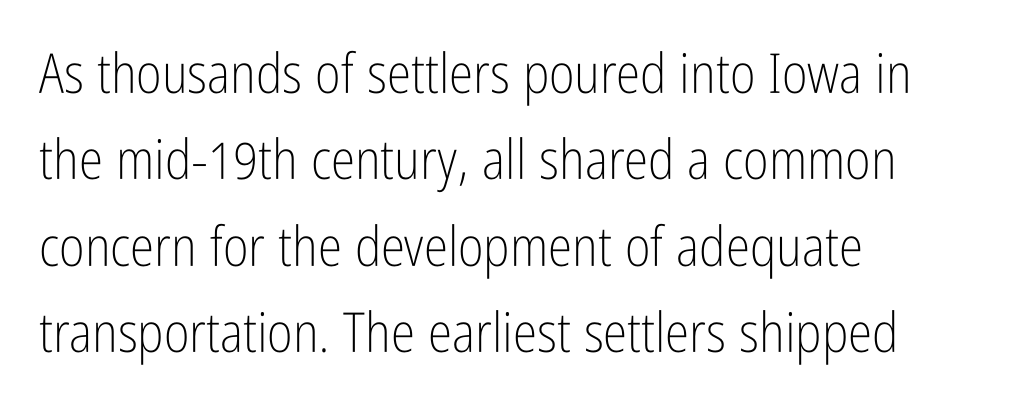
The image shows 55 px light, condensed sans-serif type, upright; set left-aligned, normal line spacing (1.57x), normal letter spacing, not underlined; low stroke contrast and a medium x-height.
